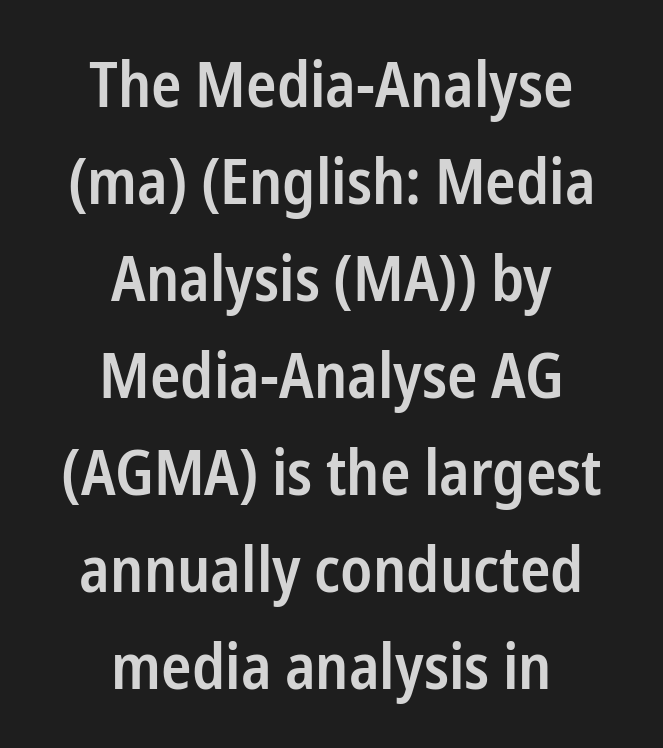
The image shows 63 px semibold, condensed sans-serif type, upright; set centered, normal line spacing (1.54x), normal letter spacing, not underlined; low stroke contrast and a medium x-height.
